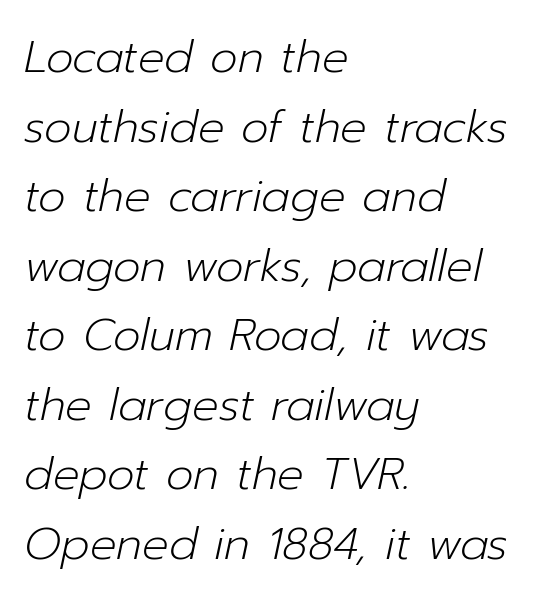
Q: Is the text bold? A: No.
Q: Is the text italic (slanted)? A: Yes, it leans right by about 12 degrees.
Q: Is the text underlined? A: No.
Q: How is the paragraph aligned? A: Left-aligned.
Q: Is the spacing between letters normal or unusually wide? A: Normal.
Q: Is the spacing between lines tight, normal or loose? A: Normal.
Q: Width (condensed, normal, or wide)? A: Normal.
Q: Stroke contrast? A: Low.
Q: x-height? A: Medium.
Q: Monospaced? A: No.
